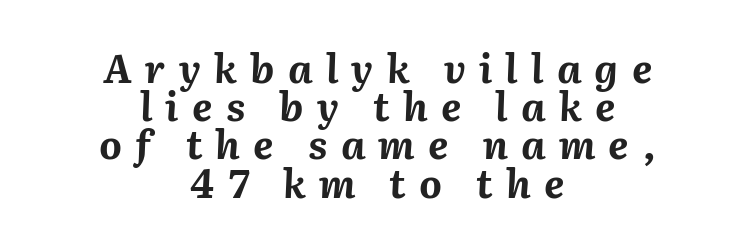
The image shows 39 px bold type, italic (leaning right); set centered, tight line spacing (0.98x), unusually wide letter spacing (+0.34 em), not underlined; medium stroke contrast and a medium x-height.
